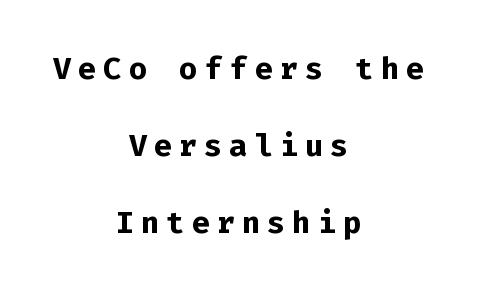
Q: Is the text bold? A: Yes.
Q: Is the text italic (slanted)? A: No, it is upright.
Q: Is the typeface a serif or a sans-serif typeface? A: Sans-serif.
Q: Is the text underlined? A: No.
Q: How is the paragraph aligned? A: Centered.
Q: Width (condensed, normal, or wide)? A: Normal.
Q: Stroke contrast? A: Low.
Q: x-height? A: Medium.
Q: Monospaced? A: Yes.
